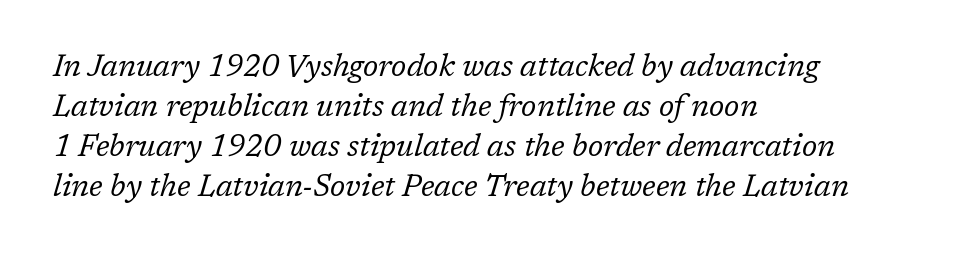
Q: Is the text bold? A: No.
Q: Is the text italic (slanted)? A: Yes, it leans right by about 17 degrees.
Q: Is the typeface a serif or a sans-serif typeface? A: Serif.
Q: Is the text underlined? A: No.
Q: How is the paragraph aligned? A: Left-aligned.
Q: Is the spacing between letters normal or unusually wide? A: Normal.
Q: Is the spacing between lines tight, normal or loose? A: Normal.
Q: Width (condensed, normal, or wide)? A: Normal.
Q: Stroke contrast? A: Low.
Q: x-height? A: Medium.
Q: Monospaced? A: No.
